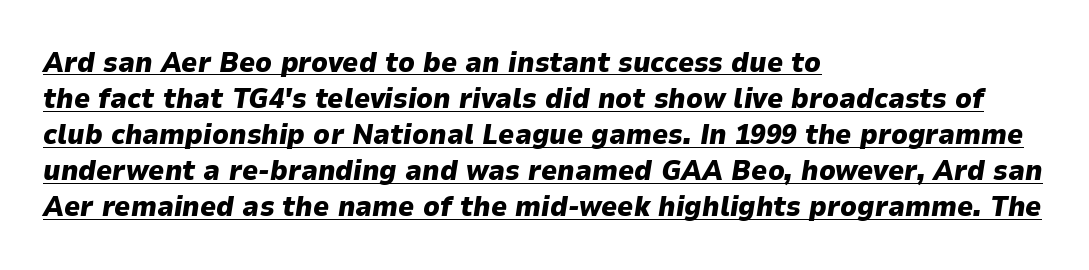
If you drew a ruler down the left edge, every line would touch it. In terms of letterspacing, this is plain default setting. A normal amount of white space separates one row of letters from the next. The rendering uses natural spacing where letterforms have individual widths. These lines carry a lot of weight — the face is fully bold.
